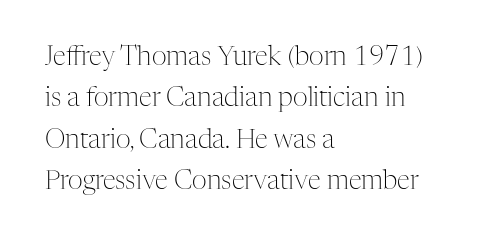
The image shows 26 px text type, upright; set left-aligned, normal line spacing (1.59x), normal letter spacing, not underlined.
